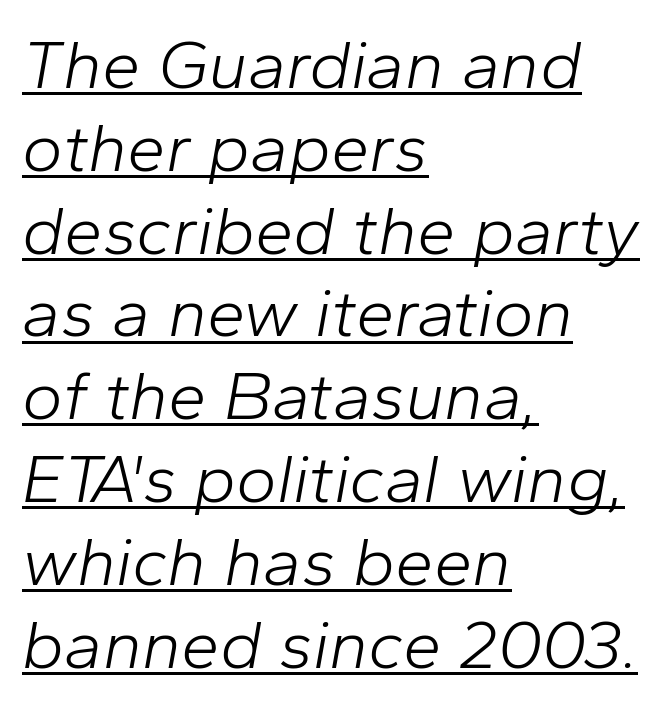
The rendering uses the underline text-decoration. In CSS terms this would be text-align: left. This is oblique type, the kind used for emphasis or titles. The face used here is proportionally spaced, like ordinary book or web type. Letter spacing: default. Weight: in the light-to-regular range.
